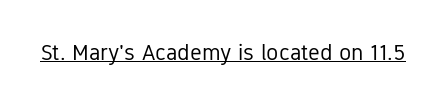
The image shows 23 px text type, upright; set normal letter spacing, underlined.
